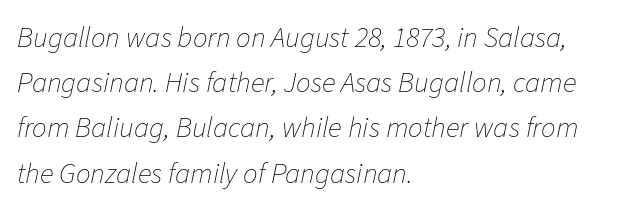
The lettering tilts uniformly, giving the passage an italic look. Reading down the column, the eye jumps a familiar distance to each next line. Just letters on the line, the space beneath them empty. The horizontal fit of the characters is conventional and even. Each letter keeps its own natural width here, so spacing adapts to shape. Heft: none added — not bold.
